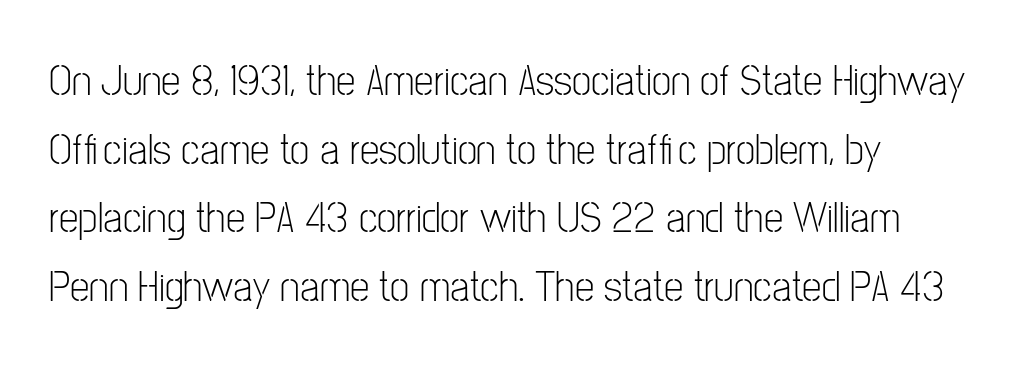
{"serif": "no", "italic": "no", "bold": "no", "weight": "light", "width": "condensed", "stroke_contrast": "low", "x_height": "medium", "monospaced": "no", "underline": "no", "line_spacing": "normal", "line_spacing_ratio": 1.56, "letter_spacing": "normal", "letter_spacing_em": 0.0, "glyph_px": 44}
